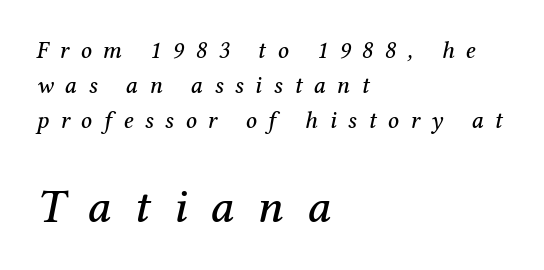
The image shows 48 px serif type, italic (leaning right); set left-aligned, normal line spacing (1.45x), unusually wide letter spacing (+0.48 em), not underlined; the second (bottom) block is 2.0x larger; medium stroke contrast and a medium x-height.
